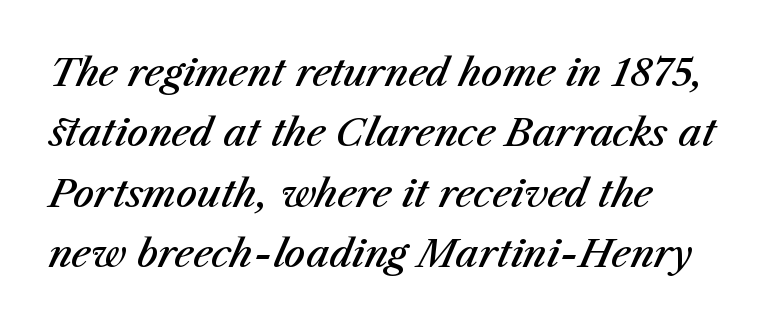
{"italic": "yes", "lean": "right", "slant_degrees": 23, "bold": "semi", "weight": "semibold", "width": "normal", "stroke_contrast": "medium", "x_height": "medium", "monospaced": "no", "underline": "no", "align": "left", "line_spacing": "normal", "line_spacing_ratio": 1.59, "letter_spacing": "normal", "letter_spacing_em": 0.0, "glyph_px": 38}
